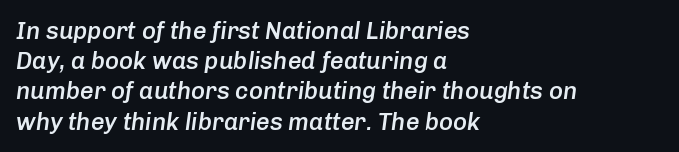
{"italic": "yes", "lean": "right", "slant_degrees": 8, "bold": "semi", "underline": "no", "align": "left", "line_spacing": "normal", "line_spacing_ratio": 1.26, "letter_spacing": "normal", "letter_spacing_em": 0.0, "glyph_px": 24}
